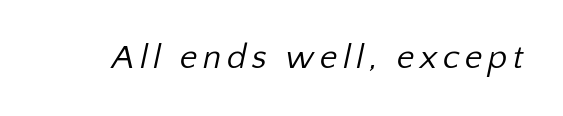
Looks like regular typesetting: each glyph gets only the width it needs. Stroke thickness stays within the range of a standard reading face or lighter. Font category for this specimen: sans-serif. Honestly, there is no underline to notice here at all.
